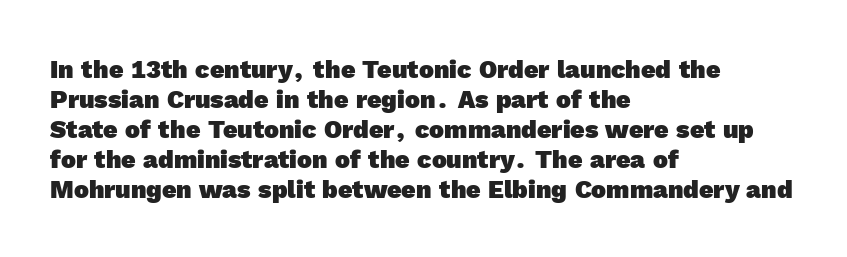
Q: Is the text bold? A: Yes.
Q: Is the text underlined? A: No.
Q: How is the paragraph aligned? A: Left-aligned.
Q: Is the spacing between letters normal or unusually wide? A: Normal.
